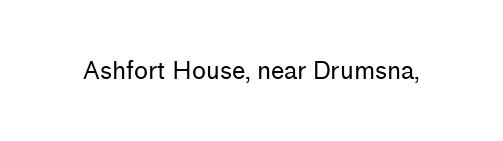
Only glyphs here, with clear space below each row. Notice how the stems are strictly vertical — no italics here. Between one letter and the next there's only the usual sliver of space. Is this a heavy cut? Hardly; it is regular or lighter.
